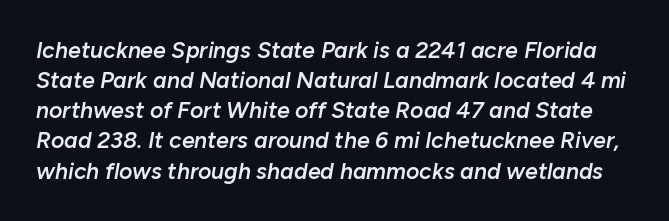
{"italic": "yes", "lean": "right", "slant_degrees": 10, "bold": "semi", "underline": "no", "line_spacing": "normal", "line_spacing_ratio": 1.31, "letter_spacing": "normal", "letter_spacing_em": 0.0, "glyph_px": 23}
